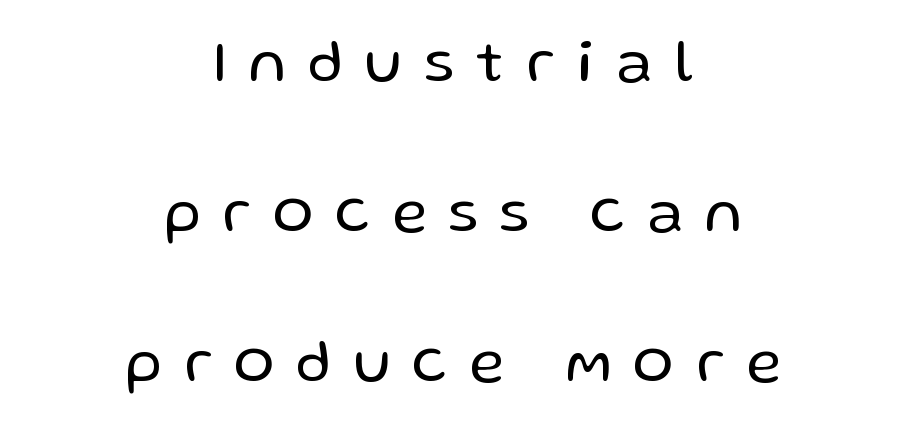
Q: Is the text bold? A: No.
Q: Is the text italic (slanted)? A: No, it is upright.
Q: Is the typeface a serif or a sans-serif typeface? A: Sans-serif.
Q: Is the text underlined? A: No.
Q: How is the paragraph aligned? A: Centered.
Q: Is the spacing between letters normal or unusually wide? A: Unusually wide.
Q: Is the spacing between lines tight, normal or loose? A: Loose.
Q: Width (condensed, normal, or wide)? A: Normal.
Q: Stroke contrast? A: Low.
Q: x-height? A: Medium.
Q: Monospaced? A: No.
